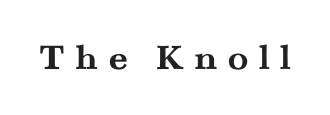
The image shows 38 px semibold, wide serif type, upright; set unusually wide letter spacing (+0.26 em), not underlined; medium stroke contrast and a small x-height.
